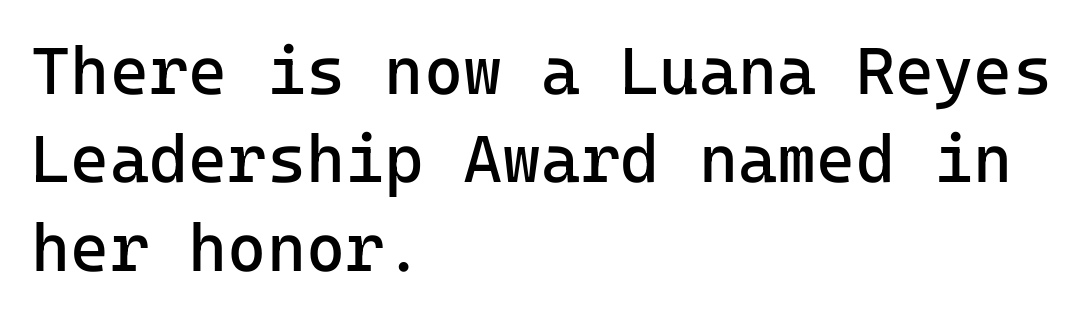
The image shows 67 px regular-weight sans-serif type, upright, monospaced; set left-aligned, normal line spacing (1.32x), normal letter spacing, not underlined; low stroke contrast and a medium x-height.
